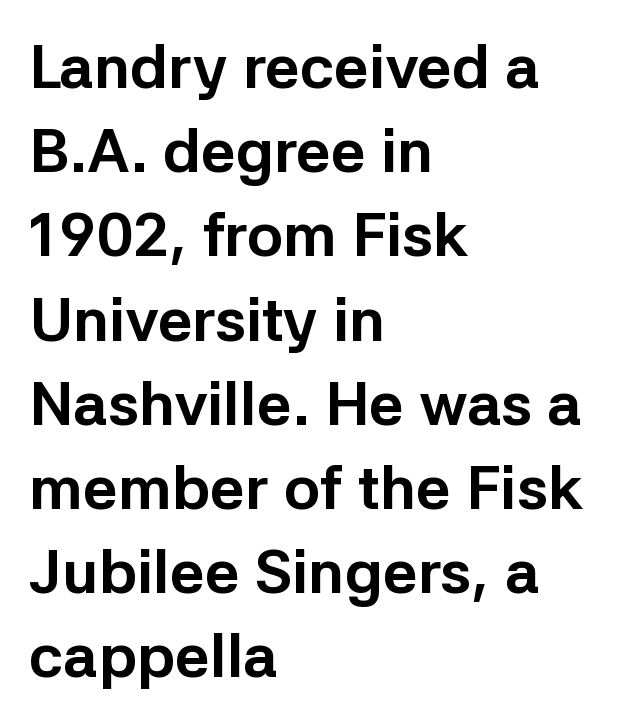
The image shows 61 px bold sans-serif type, upright; set left-aligned, normal line spacing (1.38x), normal letter spacing, not underlined; low stroke contrast and a medium x-height.
